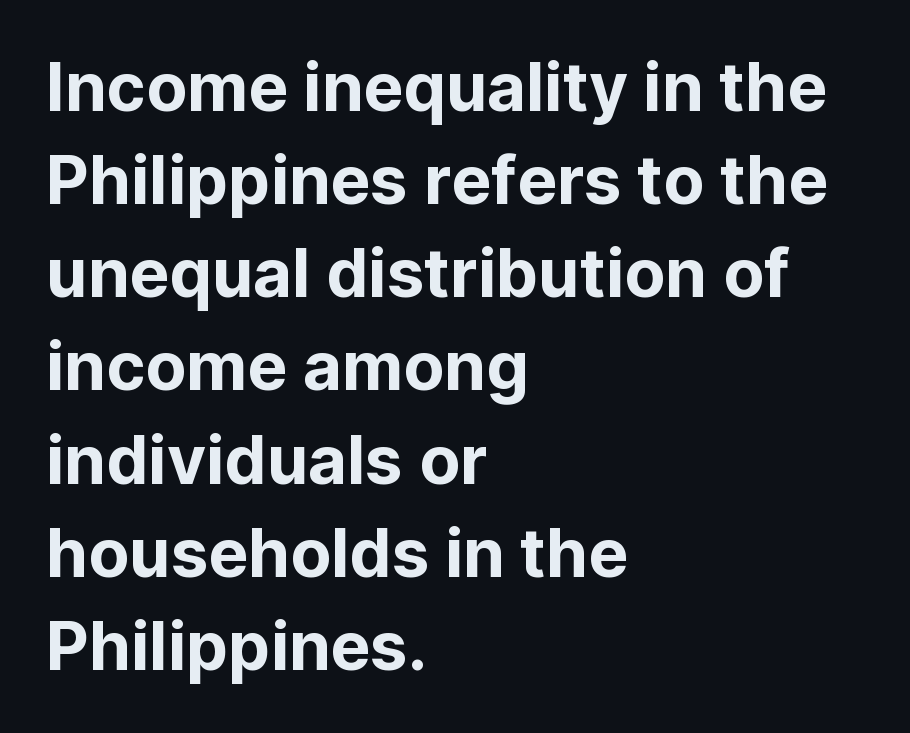
The image shows 67 px sans-serif type, upright; set left-aligned, normal line spacing (1.39x), normal letter spacing, not underlined; low stroke contrast and a medium x-height.
